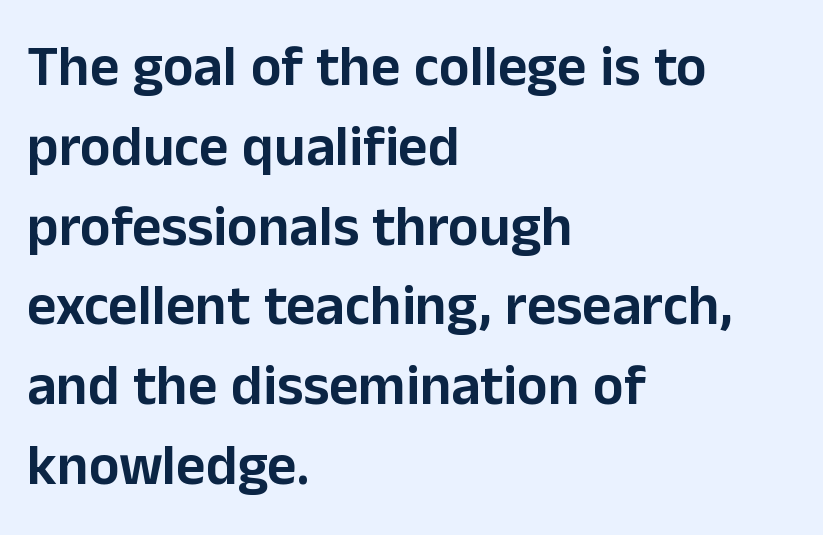
Short note: letters normally spaced. The face used here is a sans, in the tradition of grotesques and geometrics. Summary of vertical rhythm: regular, with standard interline spacing. Does the copy run flush right? No — it runs flush left.
